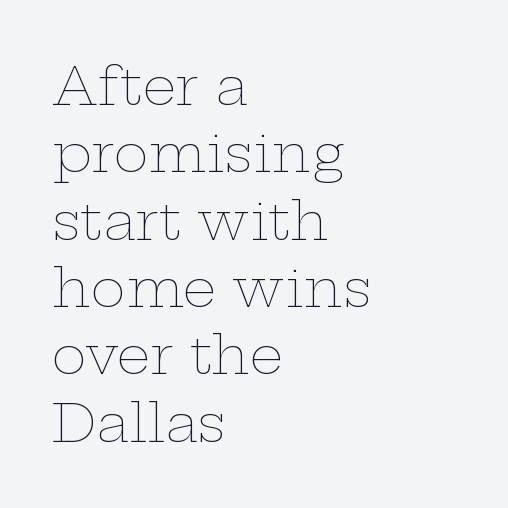
Q: Is the text bold? A: No.
Q: Is the text italic (slanted)? A: No, it is upright.
Q: Is the text underlined? A: No.
Q: How is the paragraph aligned? A: Left-aligned.
Q: Is the spacing between letters normal or unusually wide? A: Normal.
Q: Is the spacing between lines tight, normal or loose? A: Normal.
Q: Width (condensed, normal, or wide)? A: Wide.
Q: Stroke contrast? A: Low.
Q: x-height? A: Medium.
Q: Monospaced? A: No.
